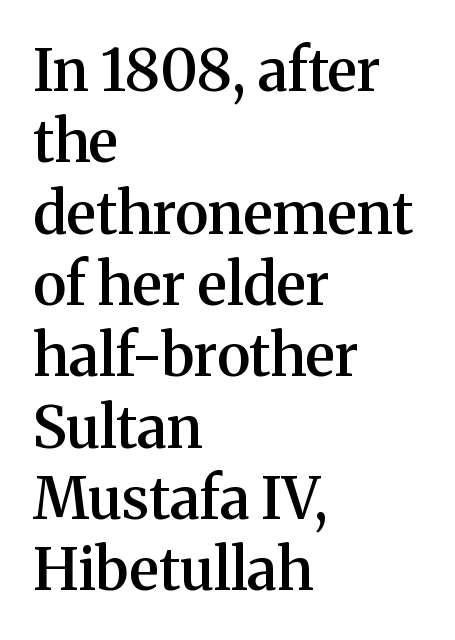
Q: Is the text bold? A: Semi-bold.
Q: Is the text italic (slanted)? A: No, it is upright.
Q: Is the typeface a serif or a sans-serif typeface? A: Serif.
Q: Is the text underlined? A: No.
Q: How is the paragraph aligned? A: Left-aligned.
Q: Is the spacing between letters normal or unusually wide? A: Normal.
Q: Width (condensed, normal, or wide)? A: Normal.
Q: Stroke contrast? A: Medium.
Q: x-height? A: Medium.
Q: Monospaced? A: No.
